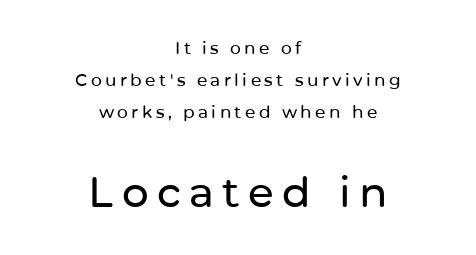
Q: Is the text italic (slanted)? A: No, it is upright.
Q: Is the typeface a serif or a sans-serif typeface? A: Sans-serif.
Q: Is the text underlined? A: No.
Q: How is the paragraph aligned? A: Centered.
Q: Is the spacing between letters normal or unusually wide? A: Unusually wide.
Q: Which block of text is set in a larger size, the first (top) or the second (bottom)? A: The second (bottom) one.
Q: Width (condensed, normal, or wide)? A: Normal.
Q: Stroke contrast? A: Low.
Q: x-height? A: Medium.
Q: Monospaced? A: No.
